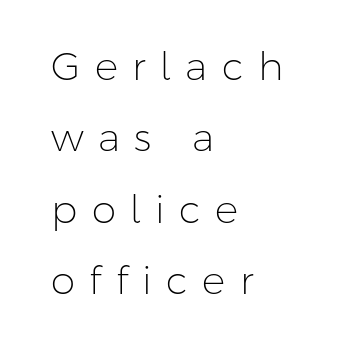
{"serif": "no", "italic": "no", "bold": "no", "weight": "light", "width": "normal", "stroke_contrast": "low", "x_height": "medium", "monospaced": "no", "underline": "no", "align": "left", "line_spacing_ratio": 1.83, "letter_spacing": "wide", "letter_spacing_em": 0.37, "glyph_px": 39}
